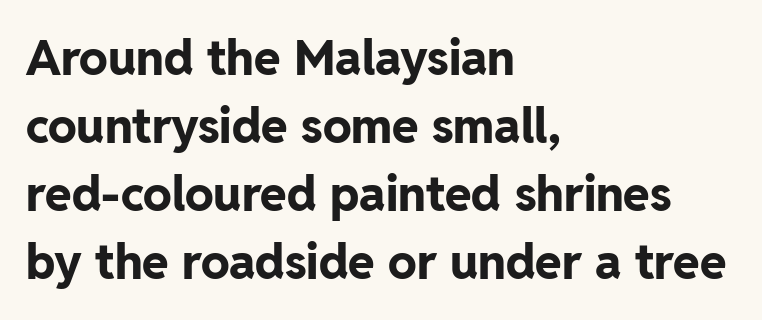
{"serif": "no", "italic": "no", "bold": "yes", "weight": "bold", "width": "normal", "stroke_contrast": "low", "x_height": "medium", "monospaced": "no", "underline": "no", "align": "left", "line_spacing": "normal", "line_spacing_ratio": 1.42, "letter_spacing": "normal", "letter_spacing_em": 0.0, "glyph_px": 48}
